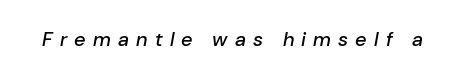
{"italic": "yes", "lean": "right", "slant_degrees": 10, "underline": "no", "letter_spacing": "wide", "letter_spacing_em": 0.36, "glyph_px": 20}
